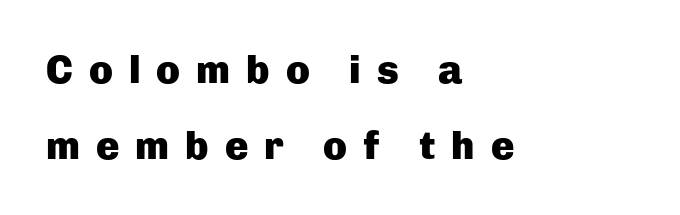
Q: Is the text bold? A: Yes.
Q: Is the text italic (slanted)? A: No, it is upright.
Q: Is the typeface a serif or a sans-serif typeface? A: Sans-serif.
Q: Is the text underlined? A: No.
Q: How is the paragraph aligned? A: Left-aligned.
Q: Is the spacing between letters normal or unusually wide? A: Unusually wide.
Q: Is the spacing between lines tight, normal or loose? A: Loose.
Q: Width (condensed, normal, or wide)? A: Normal.
Q: Stroke contrast? A: Low.
Q: x-height? A: Medium.
Q: Monospaced? A: No.
